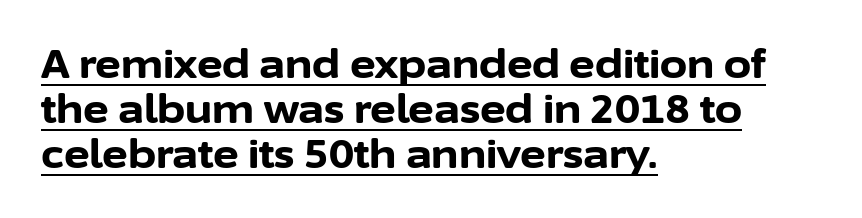
{"serif": "no", "italic": "no", "bold": "yes", "weight": "bold", "width": "normal", "stroke_contrast": "low", "x_height": "medium", "monospaced": "no", "underline": "yes", "align": "left", "line_spacing": "tight", "line_spacing_ratio": 1.15, "letter_spacing": "normal", "letter_spacing_em": 0.0, "glyph_px": 39}
